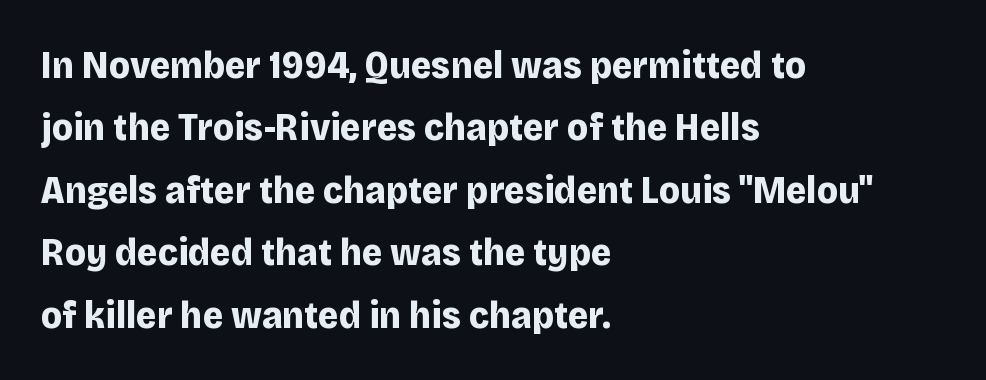
Left-aligned paragraph, ragged on the right. Spacing verdict: proportional, widths tailored to each character. Does the lettering tilt? It doesn't — this is upright. Look at the bottom of the vertical strokes: they stop flat, with no serifs.
